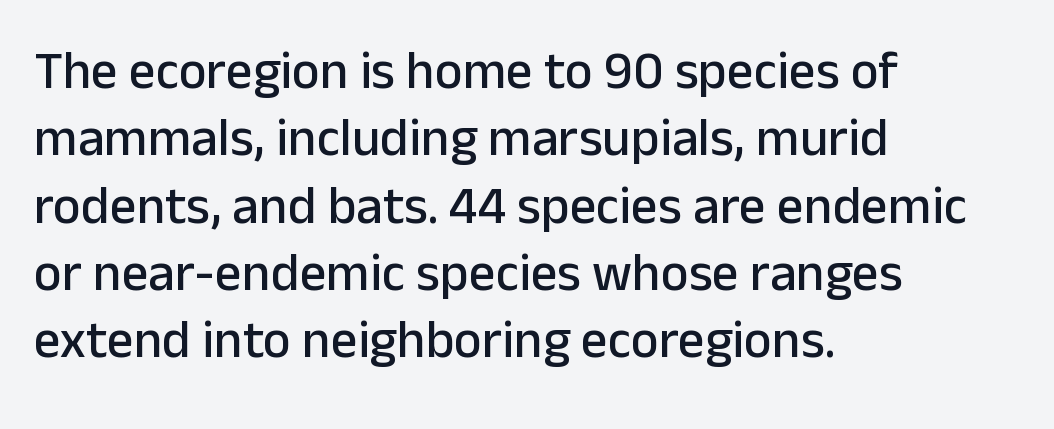
Q: Is the text italic (slanted)? A: No, it is upright.
Q: Is the typeface a serif or a sans-serif typeface? A: Sans-serif.
Q: Is the text underlined? A: No.
Q: How is the paragraph aligned? A: Left-aligned.
Q: Is the spacing between letters normal or unusually wide? A: Normal.
Q: Is the spacing between lines tight, normal or loose? A: Normal.
Q: Width (condensed, normal, or wide)? A: Normal.
Q: Stroke contrast? A: Low.
Q: x-height? A: Medium.
Q: Monospaced? A: No.
